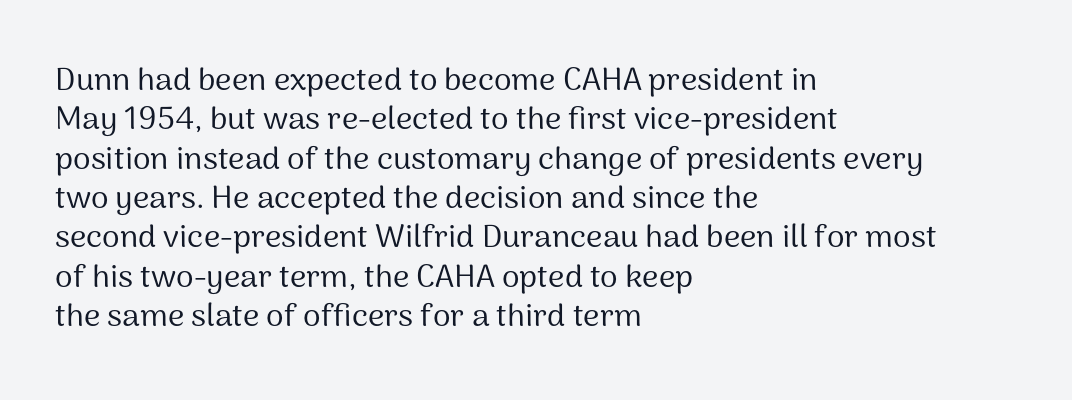
Q: Is the text bold? A: No.
Q: Is the text italic (slanted)? A: No, it is upright.
Q: Is the typeface a serif or a sans-serif typeface? A: Sans-serif.
Q: Is the text underlined? A: No.
Q: How is the paragraph aligned? A: Left-aligned.
Q: Is the spacing between letters normal or unusually wide? A: Normal.
Q: Width (condensed, normal, or wide)? A: Normal.
Q: Stroke contrast? A: Medium.
Q: x-height? A: Medium.
Q: Monospaced? A: No.
